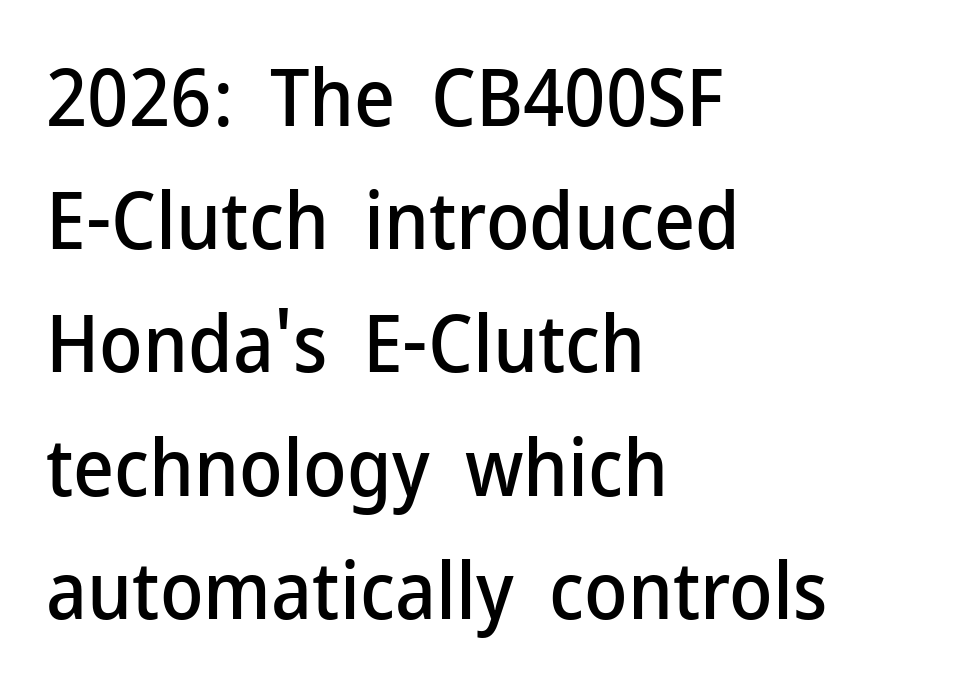
{"serif": "no", "italic": "no", "width": "normal", "stroke_contrast": "low", "x_height": "medium", "monospaced": "no", "underline": "no", "align": "left", "line_spacing": "normal", "line_spacing_ratio": 1.56, "letter_spacing": "normal", "letter_spacing_em": 0.0, "glyph_px": 79}
